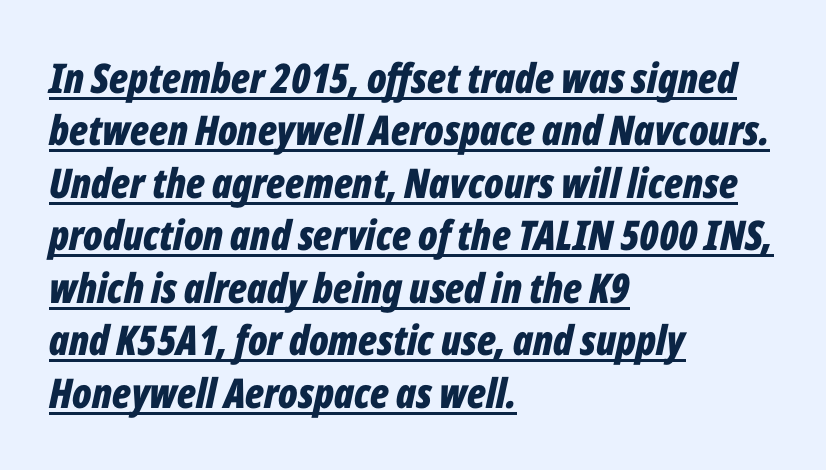
Do the characters align in a grid? No, the font is proportional. The compositor pushed each line to the left boundary. This sample keeps an unexceptional amount of space between lines. The lettering tilts uniformly, giving the passage an italic look. Inter-character spacing is left at the font's built-in metrics. Looks like someone drew a line under every word here.
